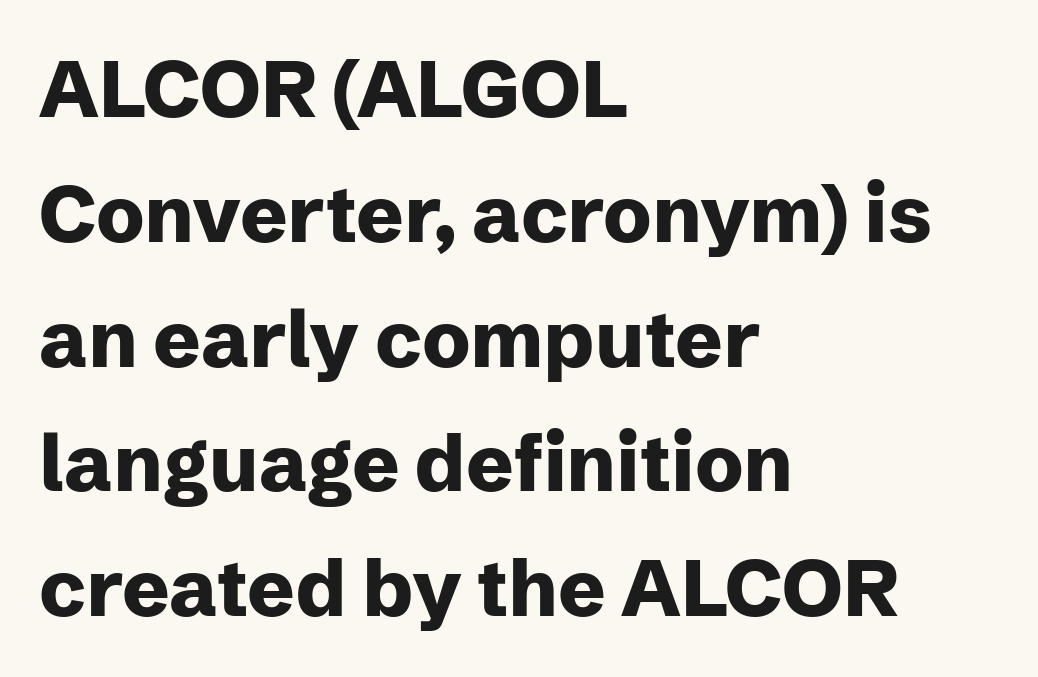
Short and long lines alike share a common starting point at left. It's the straight-up-and-down kind of type. Inter-character spacing is left at the font's built-in metrics. Spacing verdict: proportional, widths tailored to each character. Only glyphs here, with clear space below each row.
